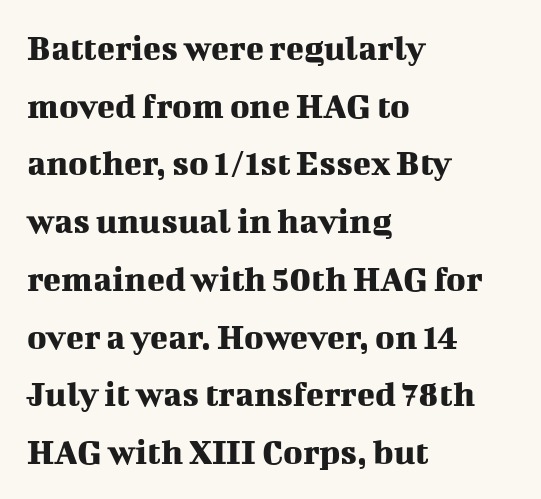
Q: Is the text italic (slanted)? A: No, it is upright.
Q: Is the typeface a serif or a sans-serif typeface? A: Serif.
Q: Is the text underlined? A: No.
Q: How is the paragraph aligned? A: Left-aligned.
Q: Is the spacing between letters normal or unusually wide? A: Normal.
Q: Is the spacing between lines tight, normal or loose? A: Normal.
Q: Width (condensed, normal, or wide)? A: Normal.
Q: Stroke contrast? A: Medium.
Q: x-height? A: Medium.
Q: Monospaced? A: No.
